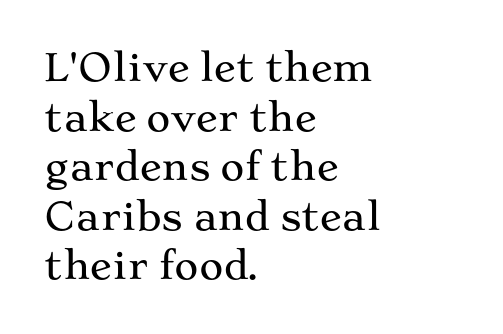
Q: Is the text italic (slanted)? A: No, it is upright.
Q: Is the typeface a serif or a sans-serif typeface? A: Serif.
Q: Is the text underlined? A: No.
Q: How is the paragraph aligned? A: Left-aligned.
Q: Is the spacing between letters normal or unusually wide? A: Normal.
Q: Is the spacing between lines tight, normal or loose? A: Normal.
Q: Width (condensed, normal, or wide)? A: Wide.
Q: Stroke contrast? A: Medium.
Q: x-height? A: Medium.
Q: Monospaced? A: No.
